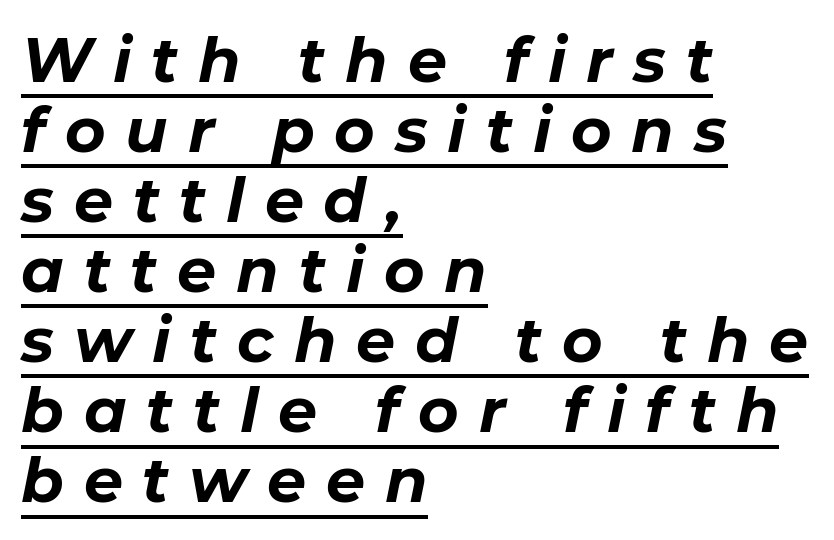
Q: Is the text bold? A: Yes.
Q: Is the text italic (slanted)? A: Yes, it leans right by about 11 degrees.
Q: Is the text underlined? A: Yes.
Q: How is the paragraph aligned? A: Left-aligned.
Q: Is the spacing between letters normal or unusually wide? A: Unusually wide.
Q: Is the spacing between lines tight, normal or loose? A: Tight.
Q: Width (condensed, normal, or wide)? A: Normal.
Q: Stroke contrast? A: Low.
Q: x-height? A: Medium.
Q: Monospaced? A: No.
